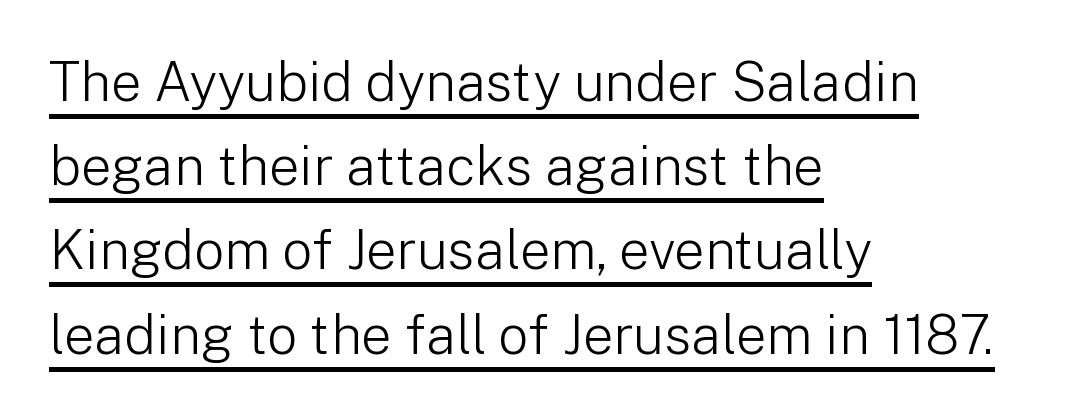
The image shows 54 px light sans-serif type, upright; set left-aligned, normal line spacing (1.56x), normal letter spacing, underlined; low stroke contrast and a medium x-height.
